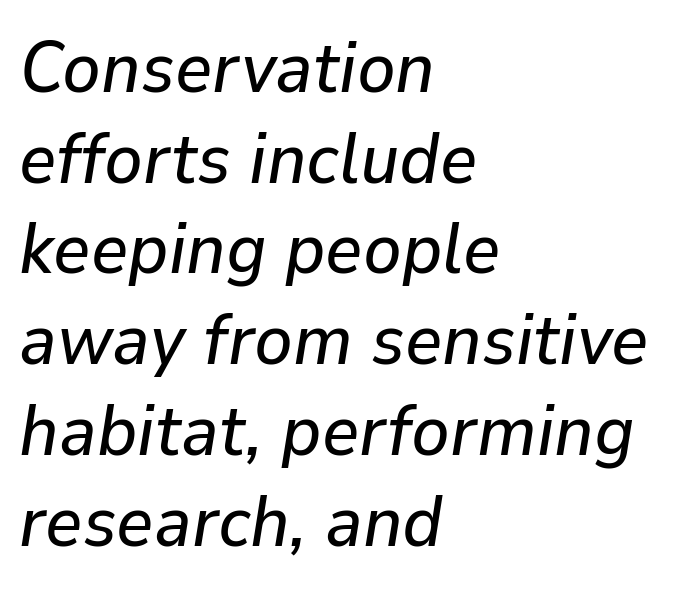
{"italic": "yes", "lean": "right", "slant_degrees": 9, "width": "normal", "stroke_contrast": "low", "x_height": "medium", "monospaced": "no", "underline": "no", "align": "left", "line_spacing": "normal", "line_spacing_ratio": 1.26, "letter_spacing": "normal", "letter_spacing_em": 0.0, "glyph_px": 72}
